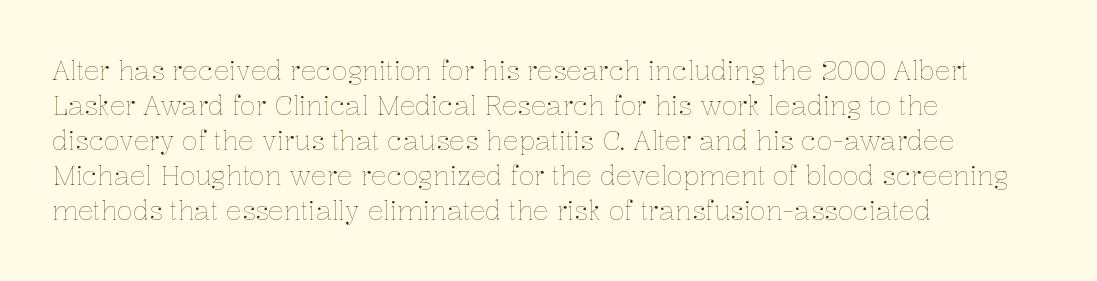
{"italic": "no", "bold": "no", "underline": "no", "align": "left", "line_spacing": "normal", "line_spacing_ratio": 1.35, "letter_spacing": "normal", "letter_spacing_em": 0.0, "glyph_px": 26}
